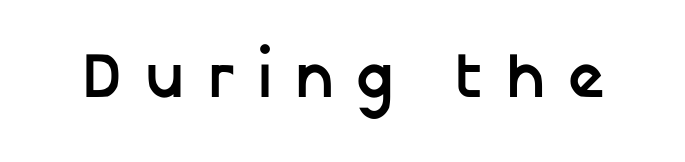
{"serif": "no", "italic": "no", "bold": "yes", "weight": "semibold", "width": "normal", "stroke_contrast": "low", "x_height": "medium", "monospaced": "no", "underline": "no", "letter_spacing": "wide", "letter_spacing_em": 0.34, "glyph_px": 64}
